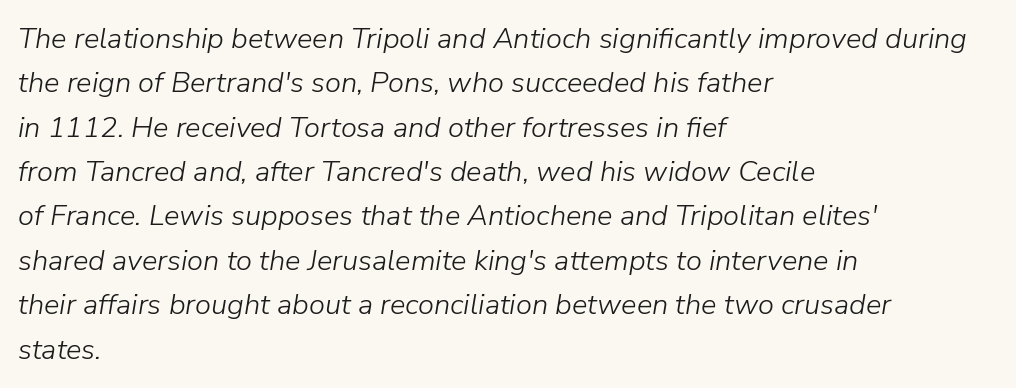
Observe the ordinary spacing: letters are neighbours, not strangers. The block of text has a typical density, with ordinary space between rows. Slant detected: the letters are inclined. Quick note: underline off. This sample is left-justified, so line endings fall wherever the words run out. The passage shown is typed in a proportional face where columns would drift.
